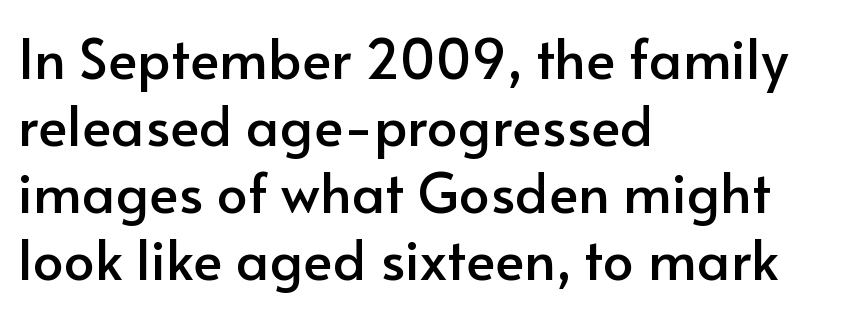
{"serif": "no", "italic": "no", "width": "normal", "stroke_contrast": "low", "x_height": "small", "monospaced": "no", "underline": "no", "align": "left", "line_spacing_ratio": 1.22, "letter_spacing": "normal", "letter_spacing_em": 0.0, "glyph_px": 55}
